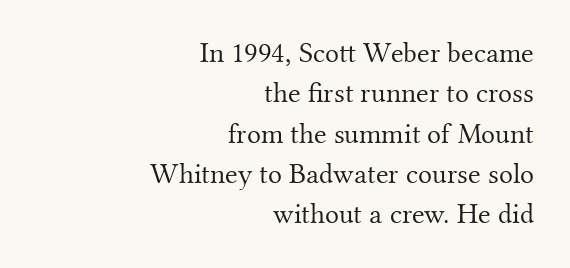
Q: Is the text bold? A: No.
Q: Is the text italic (slanted)? A: No, it is upright.
Q: Is the typeface a serif or a sans-serif typeface? A: Serif.
Q: Is the text underlined? A: No.
Q: How is the paragraph aligned? A: Right-aligned.
Q: Is the spacing between letters normal or unusually wide? A: Normal.
Q: Is the spacing between lines tight, normal or loose? A: Normal.
Q: Width (condensed, normal, or wide)? A: Normal.
Q: Stroke contrast? A: Medium.
Q: x-height? A: Small.
Q: Monospaced? A: No.
